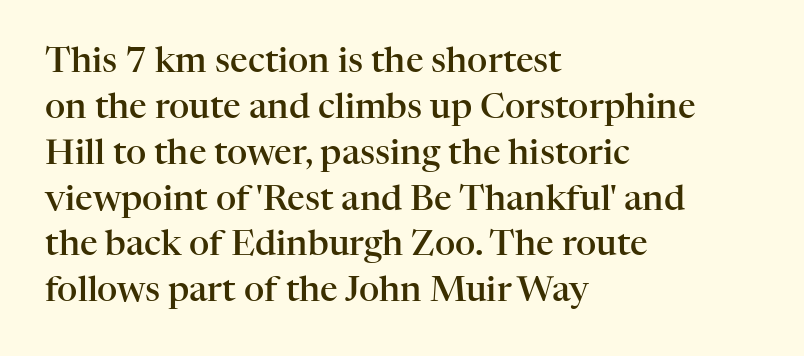
{"serif": "yes", "italic": "no", "bold": "semi", "weight": "semibold", "width": "normal", "stroke_contrast": "high", "x_height": "medium", "monospaced": "no", "underline": "no", "align": "left", "line_spacing": "normal", "line_spacing_ratio": 1.31, "letter_spacing": "normal", "letter_spacing_em": 0.0, "glyph_px": 35}
